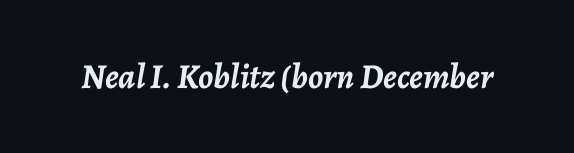
{"italic": "yes", "lean": "right", "slant_degrees": 7, "bold": "yes", "weight": "semibold", "width": "normal", "stroke_contrast": "low", "x_height": "medium", "monospaced": "no", "underline": "no", "letter_spacing": "normal", "letter_spacing_em": 0.0, "glyph_px": 35}
